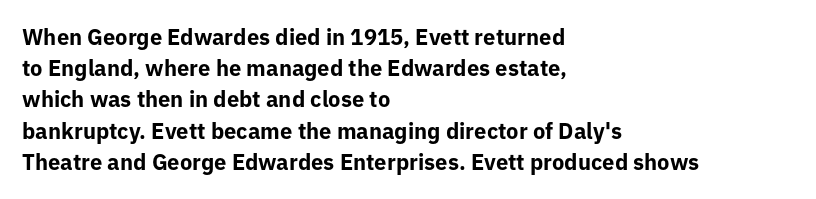
{"italic": "no", "bold": "yes", "underline": "no", "align": "left", "line_spacing": "normal", "line_spacing_ratio": 1.42, "letter_spacing": "normal", "letter_spacing_em": 0.0, "glyph_px": 22}
